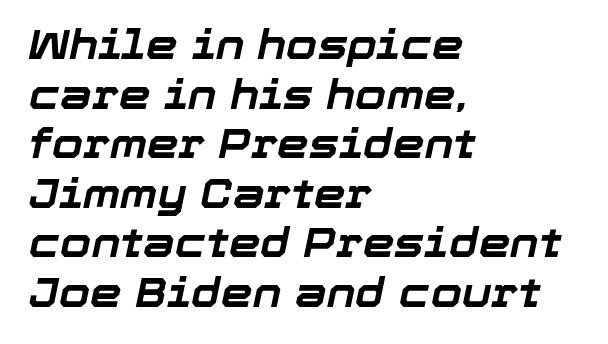
Q: Is the text bold? A: Yes.
Q: Is the text italic (slanted)? A: Yes, it leans right by about 12 degrees.
Q: Is the text underlined? A: No.
Q: How is the paragraph aligned? A: Left-aligned.
Q: Is the spacing between letters normal or unusually wide? A: Normal.
Q: Width (condensed, normal, or wide)? A: Normal.
Q: Stroke contrast? A: Low.
Q: x-height? A: Medium.
Q: Monospaced? A: No.
